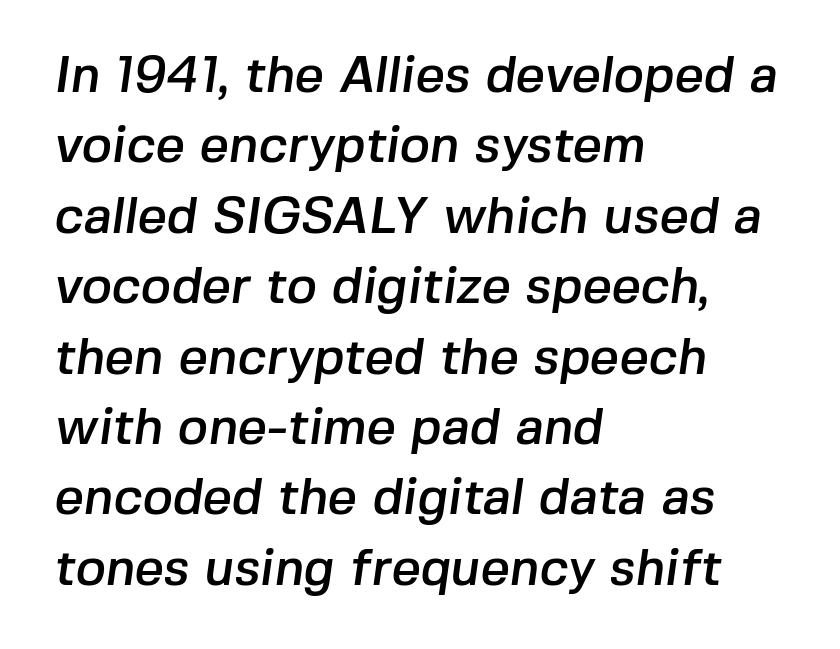
{"serif": "no", "width": "normal", "stroke_contrast": "low", "x_height": "medium", "monospaced": "no", "underline": "no", "align": "left", "line_spacing": "normal", "line_spacing_ratio": 1.38, "letter_spacing": "normal", "letter_spacing_em": 0.0, "glyph_px": 51}
